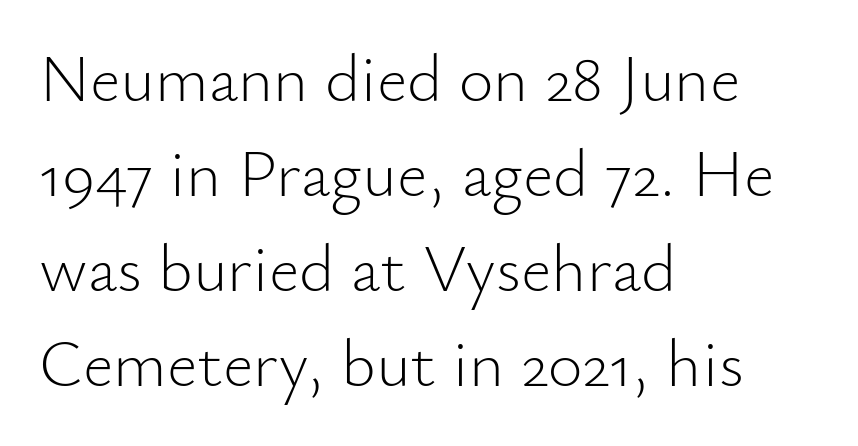
The image shows 67 px light sans-serif type, upright; set left-aligned, normal line spacing (1.42x), normal letter spacing, not underlined; low stroke contrast and a small x-height.
